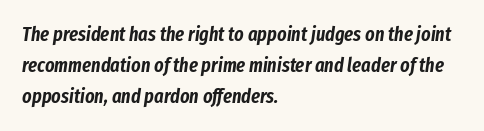
The image shows 20 px text type, italic (leaning right); set left-aligned, normal line spacing (1.55x), normal letter spacing, not underlined.
